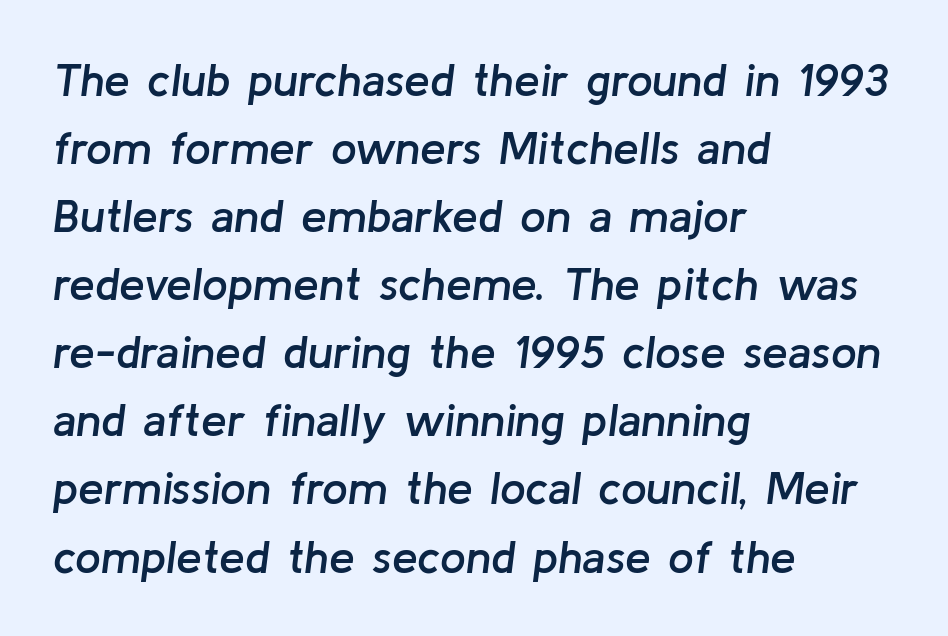
The rendering uses natural spacing where letterforms have individual widths. How heavy is the stroke? Medium-heavy — a semibold, shy of bold. Would a proofreader flag this as italicized? Yes. Line spacing here is normal. Letters rest on an invisible, unmarked baseline. Characters follow at the spacing the type designer built in.
